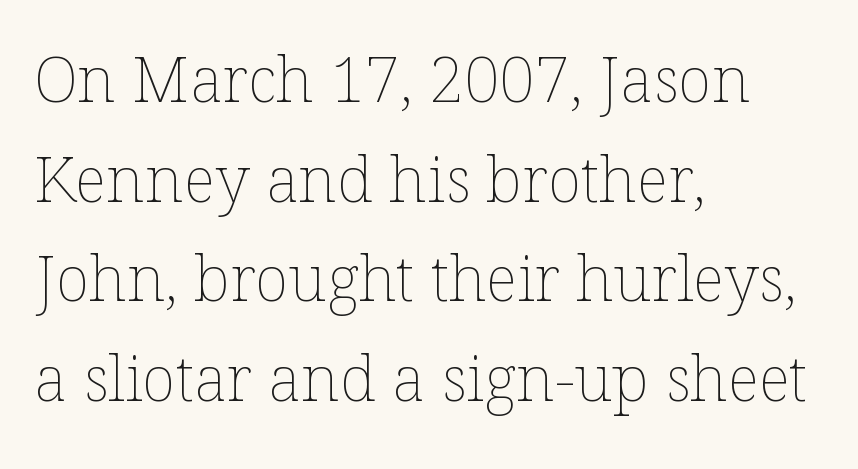
{"italic": "no", "bold": "no", "weight": "thin", "width": "normal", "stroke_contrast": "low", "x_height": "medium", "monospaced": "no", "underline": "no", "align": "left", "line_spacing": "normal", "line_spacing_ratio": 1.58, "letter_spacing": "normal", "letter_spacing_em": 0.0, "glyph_px": 63}
